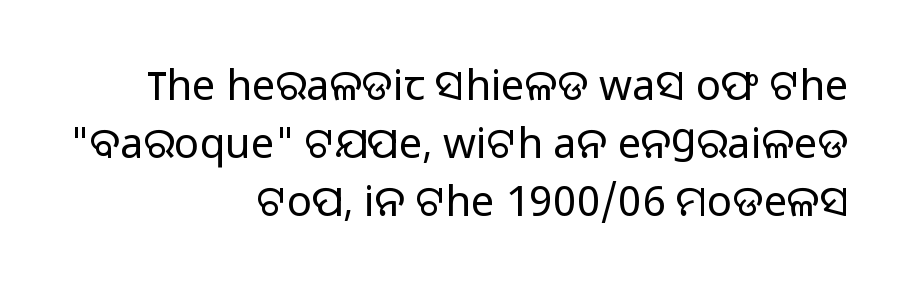
The image shows 42 px regular-weight sans-serif type, upright; set right-aligned, normal line spacing (1.38x), normal letter spacing, not underlined; low stroke contrast and a medium x-height.
